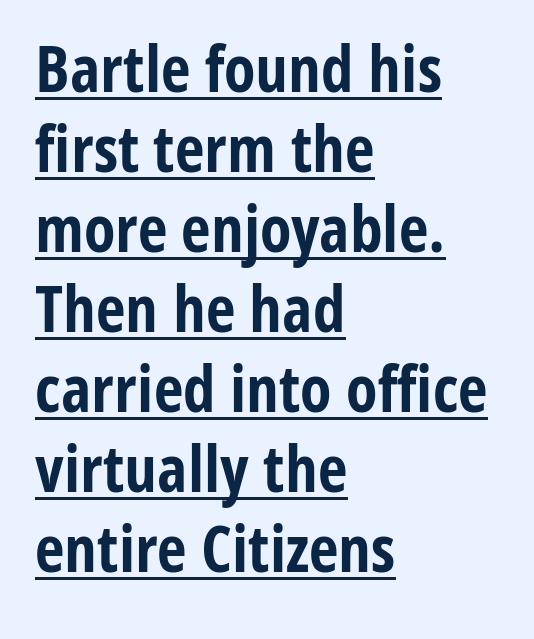
{"serif": "no", "italic": "no", "bold": "yes", "weight": "bold", "width": "condensed", "stroke_contrast": "low", "x_height": "medium", "monospaced": "no", "underline": "yes", "align": "left", "line_spacing_ratio": 1.23, "letter_spacing": "normal", "letter_spacing_em": 0.0, "glyph_px": 65}
